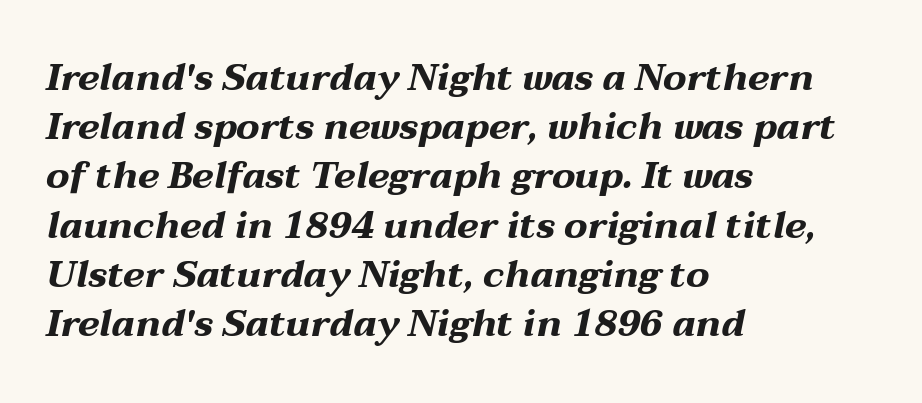
Think of a printed novel: that variable character pitch is what you see here. Baseline-to-baseline distance is the conventional proportion of letter height. Emphasis by weight is at full strength: bold. Horizontally, the lines are justified to the leading edge only.
